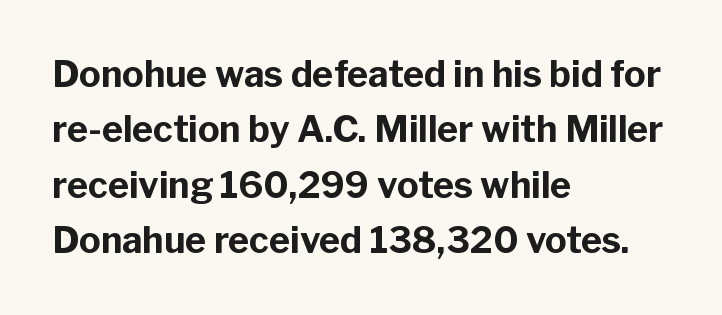
The image shows 36 px bold sans-serif type, upright; set left-aligned, normal line spacing (1.54x), normal letter spacing, not underlined; low stroke contrast and a medium x-height.
